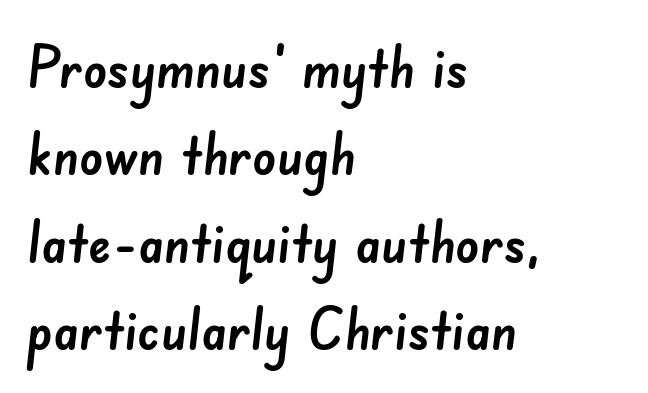
The image shows 59 px sans-serif type; set left-aligned, normal line spacing (1.48x), normal letter spacing, not underlined; low stroke contrast and a small x-height.
